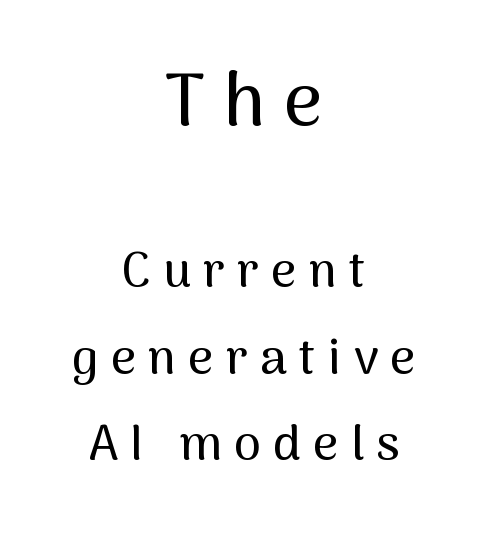
{"serif": "no", "italic": "no", "width": "normal", "stroke_contrast": "medium", "x_height": "medium", "monospaced": "no", "underline": "no", "align": "center", "line_spacing_ratio": 1.76, "letter_spacing": "wide", "letter_spacing_em": 0.25, "larger_block": "first", "size_ratio": 1.51, "glyph_px": 74}
